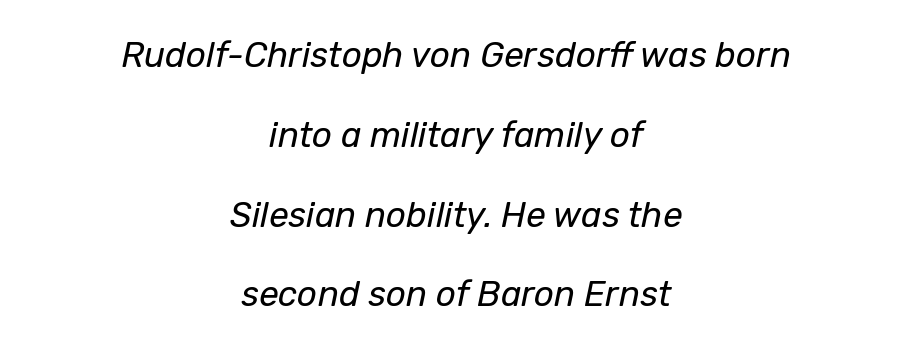
Q: Is the text bold? A: No.
Q: Is the text italic (slanted)? A: Yes, it leans right by about 12 degrees.
Q: Is the text underlined? A: No.
Q: How is the paragraph aligned? A: Centered.
Q: Is the spacing between letters normal or unusually wide? A: Normal.
Q: Is the spacing between lines tight, normal or loose? A: Loose.
Q: Width (condensed, normal, or wide)? A: Normal.
Q: Stroke contrast? A: Low.
Q: x-height? A: Medium.
Q: Monospaced? A: No.
